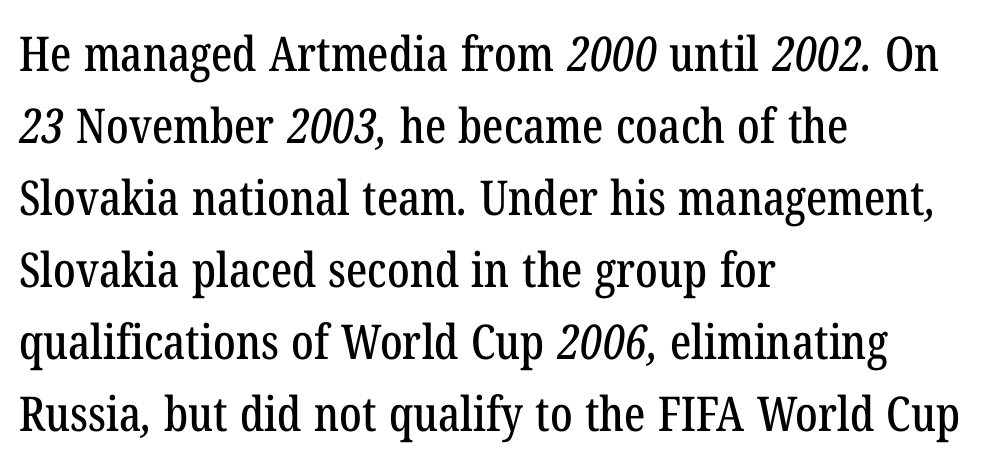
The rows are spaced the way most documents space them. A serif font was chosen for this passage. Which margin do the lines hug? The left one — the right edge is uneven. Clear beneath every line of the passage. The letters sit at their default tracking, neither squeezed nor spread.
